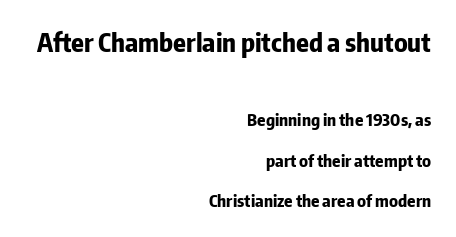
Q: Is the text bold? A: Yes.
Q: Is the text italic (slanted)? A: No, it is upright.
Q: Is the text underlined? A: No.
Q: How is the paragraph aligned? A: Right-aligned.
Q: Is the spacing between letters normal or unusually wide? A: Normal.
Q: Is the spacing between lines tight, normal or loose? A: Loose.
Q: Which block of text is set in a larger size, the first (top) or the second (bottom)? A: The first (top) one.
